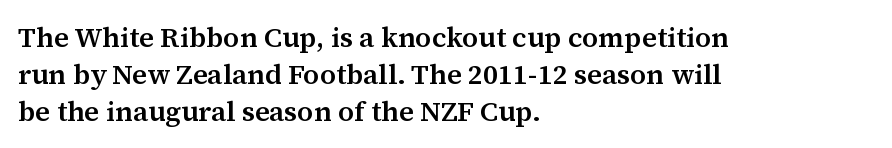
{"serif": "yes", "italic": "no", "bold": "semi", "weight": "semibold", "width": "normal", "stroke_contrast": "medium", "x_height": "medium", "monospaced": "no", "underline": "no", "align": "left", "line_spacing": "normal", "line_spacing_ratio": 1.32, "letter_spacing": "normal", "letter_spacing_em": 0.0, "glyph_px": 28}
